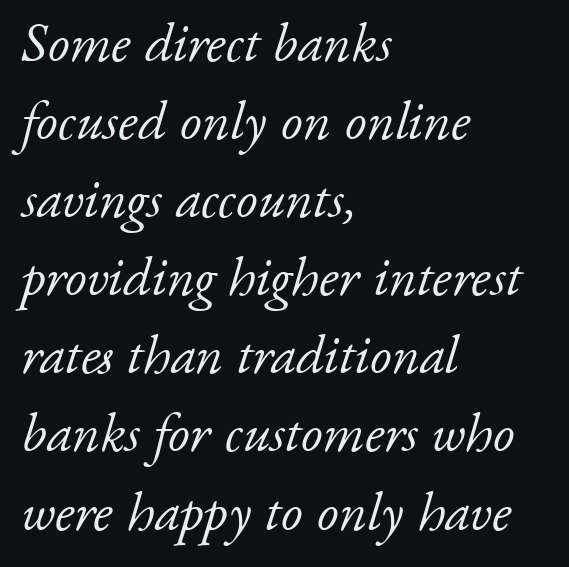
The image shows 55 px light serif type, italic (leaning right); set left-aligned, normal line spacing (1.42x), normal letter spacing, not underlined; low stroke contrast and a small x-height.
